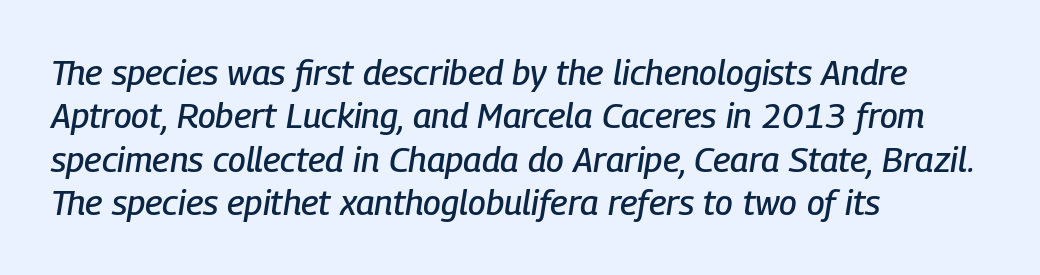
{"italic": "yes", "lean": "right", "slant_degrees": 9, "width": "condensed", "stroke_contrast": "low", "x_height": "medium", "monospaced": "no", "underline": "no", "align": "left", "line_spacing_ratio": 1.24, "letter_spacing": "normal", "letter_spacing_em": 0.0, "glyph_px": 35}
